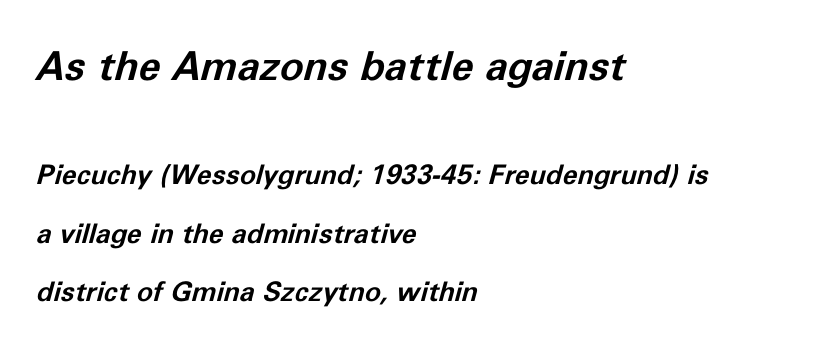
The image shows 40 px bold type, italic (leaning right); set left-aligned, loose line spacing (2.16x), normal letter spacing, not underlined; the first (top) block is 1.48x larger; low stroke contrast and a medium x-height.
